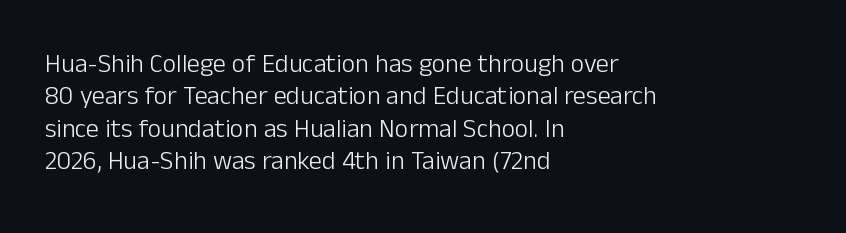
Line spacing here is normal. Nobody touched the tracking dial on this one. Quick note: underline off. Designer's note — italics off, roman on. The lines are quadded left.
